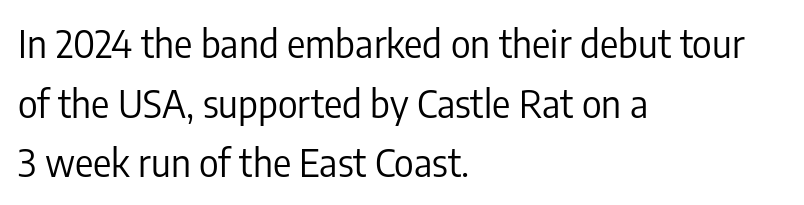
{"serif": "no", "italic": "no", "bold": "no", "weight": "regular", "width": "condensed", "stroke_contrast": "low", "x_height": "medium", "monospaced": "no", "underline": "no", "align": "left", "line_spacing": "normal", "line_spacing_ratio": 1.57, "letter_spacing": "normal", "letter_spacing_em": 0.0, "glyph_px": 38}
